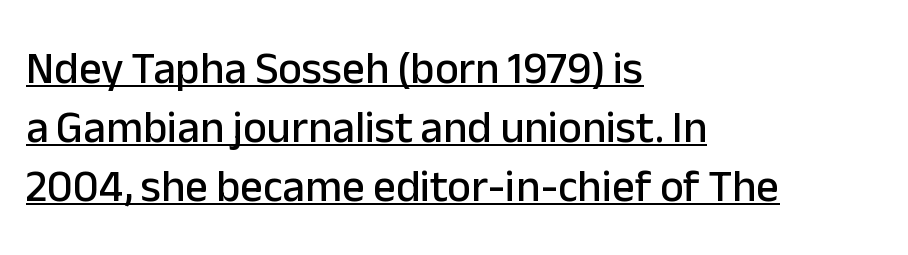
Q: Is the text italic (slanted)? A: No, it is upright.
Q: Is the typeface a serif or a sans-serif typeface? A: Sans-serif.
Q: Is the text underlined? A: Yes.
Q: How is the paragraph aligned? A: Left-aligned.
Q: Is the spacing between letters normal or unusually wide? A: Normal.
Q: Is the spacing between lines tight, normal or loose? A: Normal.
Q: Width (condensed, normal, or wide)? A: Normal.
Q: Stroke contrast? A: Low.
Q: x-height? A: Medium.
Q: Monospaced? A: No.
